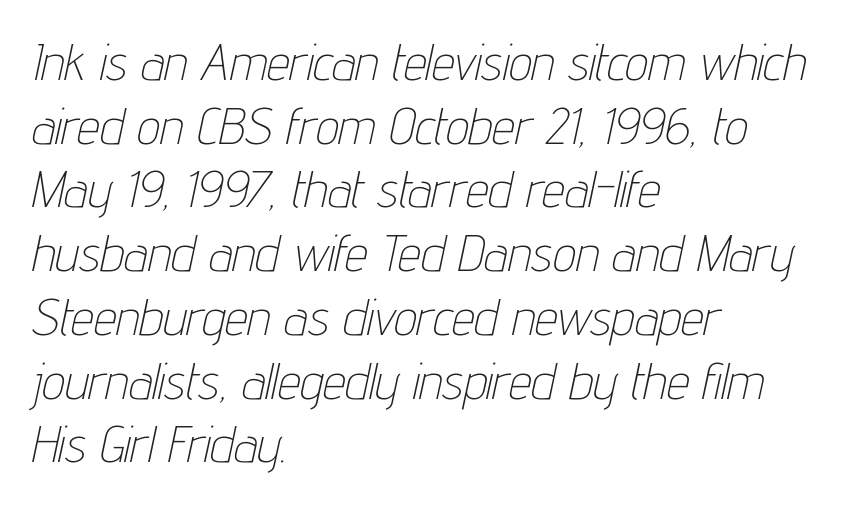
The image shows 51 px thin, condensed type, italic (leaning right); set left-aligned, normal line spacing (1.25x), normal letter spacing, not underlined; low stroke contrast and a medium x-height.
